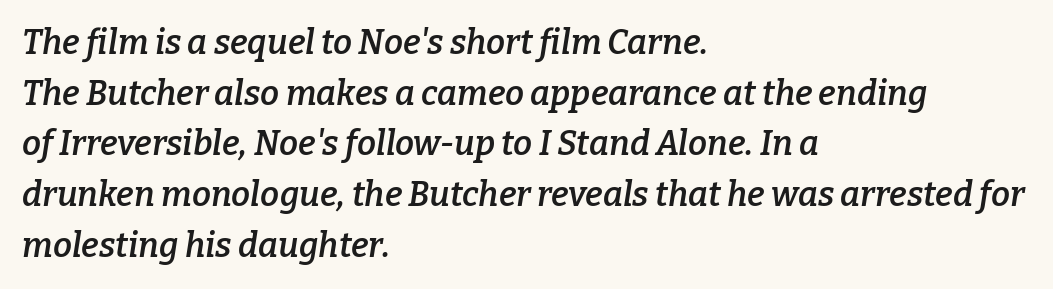
Q: Is the text bold? A: Semi-bold.
Q: Is the text italic (slanted)? A: Yes, it leans right by about 9 degrees.
Q: Is the typeface a serif or a sans-serif typeface? A: Serif.
Q: Is the text underlined? A: No.
Q: How is the paragraph aligned? A: Left-aligned.
Q: Is the spacing between letters normal or unusually wide? A: Normal.
Q: Is the spacing between lines tight, normal or loose? A: Normal.
Q: Width (condensed, normal, or wide)? A: Normal.
Q: Stroke contrast? A: Low.
Q: x-height? A: Medium.
Q: Monospaced? A: No.
